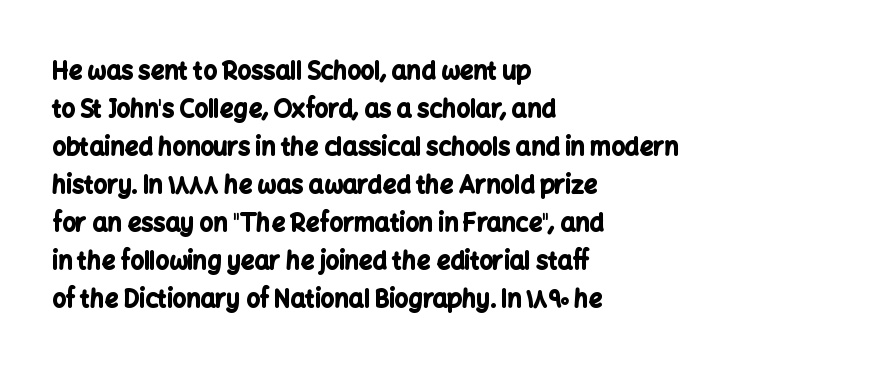
The space between consecutive lines is moderate. Alignment: flush left. The passage shown is not underscored anywhere. The type is set solid horizontally, with unmodified tracking. The characters look thick and weighty, a clear bold. Unlike italic type, these characters show no tilt at all.
